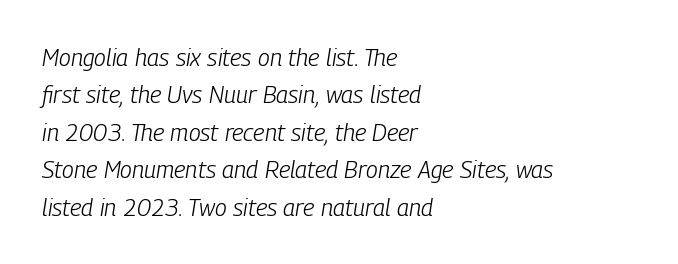
Q: Is the text bold? A: No.
Q: Is the text italic (slanted)? A: Yes, it leans right by about 9 degrees.
Q: Is the text underlined? A: No.
Q: How is the paragraph aligned? A: Left-aligned.
Q: Is the spacing between letters normal or unusually wide? A: Normal.
Q: Is the spacing between lines tight, normal or loose? A: Normal.
